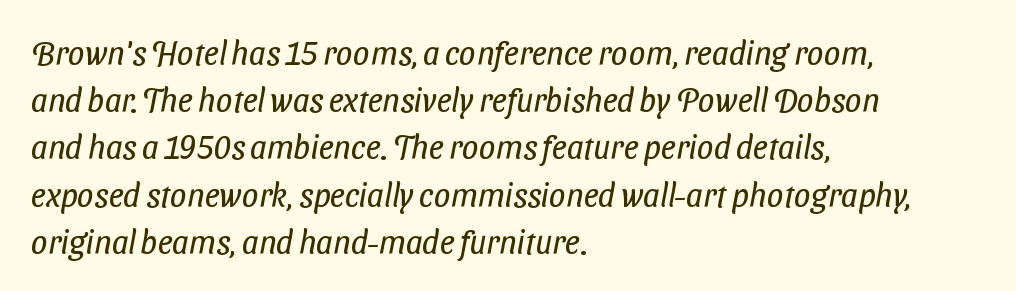
Q: Is the text bold? A: No.
Q: Is the typeface a serif or a sans-serif typeface? A: Sans-serif.
Q: Is the text underlined? A: No.
Q: How is the paragraph aligned? A: Left-aligned.
Q: Is the spacing between letters normal or unusually wide? A: Normal.
Q: Is the spacing between lines tight, normal or loose? A: Normal.
Q: Width (condensed, normal, or wide)? A: Condensed.
Q: Stroke contrast? A: Low.
Q: x-height? A: Medium.
Q: Monospaced? A: No.
